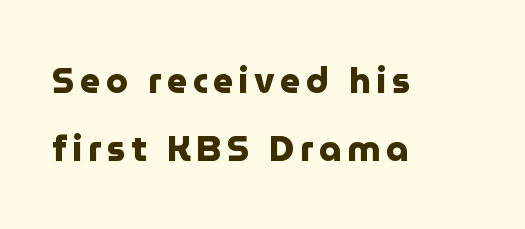
These lines are rendered in a variable-pitch font. Strong, thick strokes mark this as bold type. Successive baselines arrive slowly, with a big drop between each. Letters rest on an invisible, unmarked baseline. Italic: no, the glyphs are upright roman. The text was rendered using a sans face with plain stroke endings.
